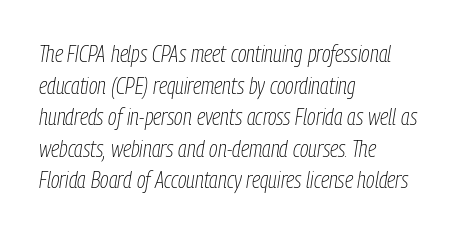
Q: Is the text bold? A: No.
Q: Is the text italic (slanted)? A: Yes, it leans right by about 9 degrees.
Q: Is the text underlined? A: No.
Q: How is the paragraph aligned? A: Left-aligned.
Q: Is the spacing between letters normal or unusually wide? A: Normal.
Q: Is the spacing between lines tight, normal or loose? A: Normal.
